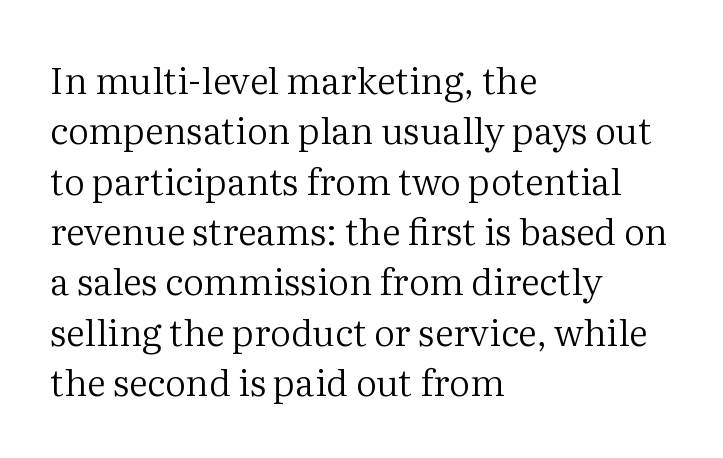
The string is rendered with underlining switched off. Do the characters align in a grid? No, the font is proportional. What stands out about the letter spacing? Nothing — it is the standard amount. The lettering stays uniformly vertical, giving the passage a roman look. Each line starts at the same left margin while the right side varies.
